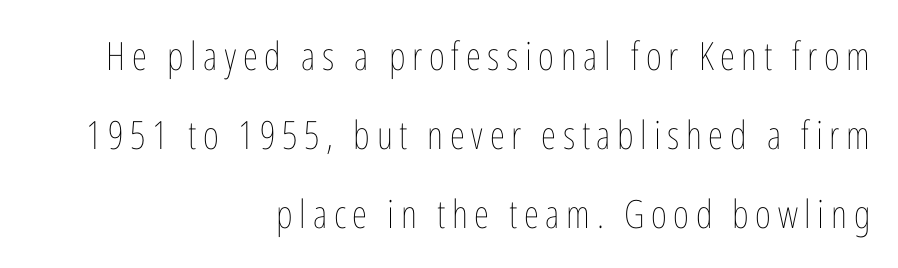
Q: Is the text bold? A: No.
Q: Is the text italic (slanted)? A: No, it is upright.
Q: Is the text underlined? A: No.
Q: How is the paragraph aligned? A: Right-aligned.
Q: Is the spacing between lines tight, normal or loose? A: Loose.
Q: Width (condensed, normal, or wide)? A: Condensed.
Q: Stroke contrast? A: Low.
Q: x-height? A: Medium.
Q: Monospaced? A: No.
